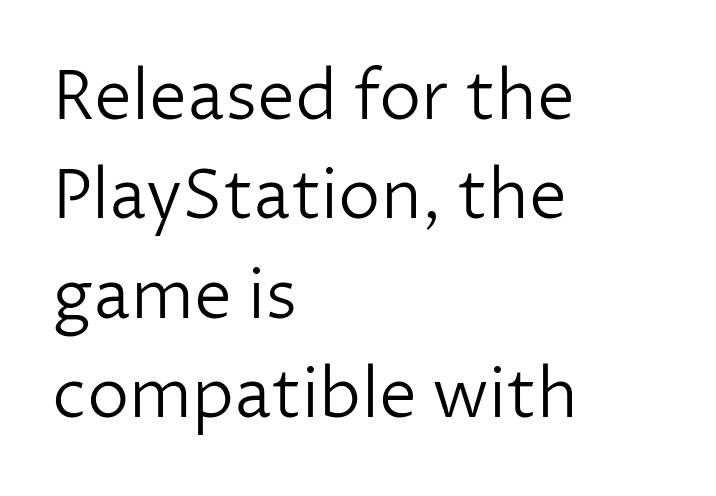
{"serif": "no", "italic": "no", "bold": "no", "weight": "light", "width": "normal", "stroke_contrast": "low", "x_height": "medium", "monospaced": "no", "underline": "no", "align": "left", "line_spacing": "normal", "line_spacing_ratio": 1.46, "letter_spacing": "normal", "letter_spacing_em": 0.0, "glyph_px": 68}
